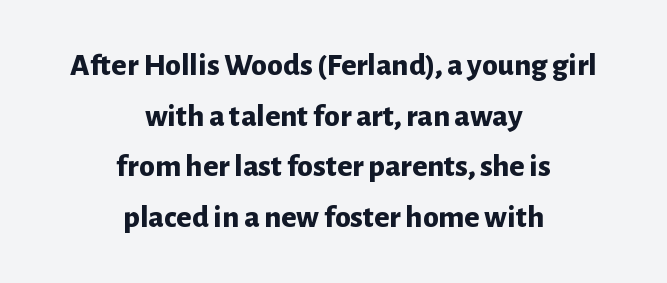
Does extra space separate the letters? No, they use regular spacing. The specimen reads as upright at a glance. Look at the bottom of the vertical strokes: they stop flat, with no serifs. You could not count columns in this text — the font is proportionally spaced. Baseline-to-baseline distance is the conventional proportion of letter height.
